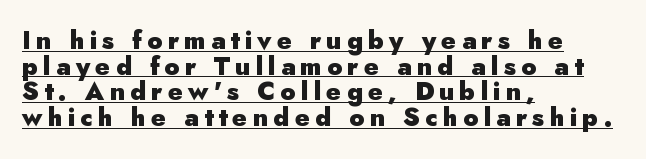
Notice how thick the strokes are: this is what a full bold looks like. The rendering uses the underline text-decoration. The vertical gap from one line to the next is small. Does extra space separate the letters? Yes, quite a lot of it. Every character sits straight up, as roman type does.
